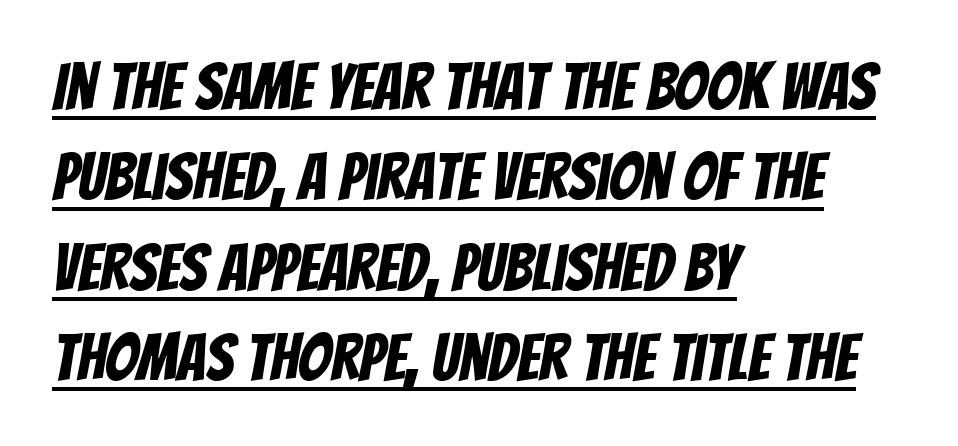
The image shows 65 px condensed sans-serif type; set left-aligned, normal line spacing (1.39x), normal letter spacing, underlined; low stroke contrast and a large x-height.
